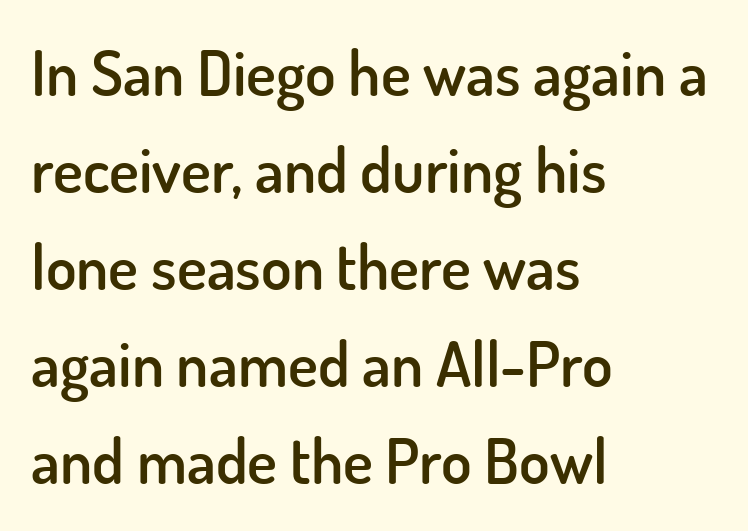
Classification — sans serif. A classic flush-left, rag-right setting is used for this passage. Honestly, the row spacing looks completely unremarkable. Nobody touched the tracking dial on this one. Type without underlining.
